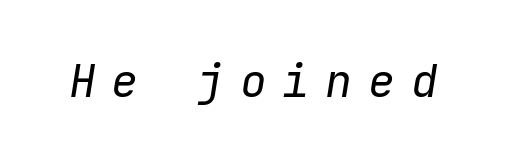
The image shows 45 px regular-weight type, italic (leaning right), monospaced; set unusually wide letter spacing (+0.35 em), not underlined; low stroke contrast and a medium x-height.
